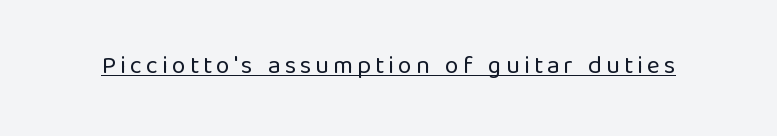
Q: Is the text bold? A: No.
Q: Is the text italic (slanted)? A: No, it is upright.
Q: Is the text underlined? A: Yes.
